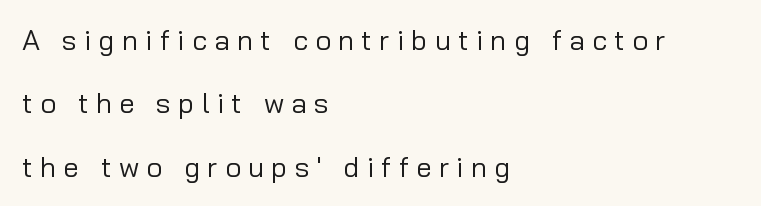
This rendering features lettering with no underline. Teacher's note: observe the even left margin — that is flush-left alignment. Spacing between characters has been opened up far beyond the box default. Here the designer chose a conventional face with non-uniform glyph widths. The strokes are not fattened; the text isn't bold. Each new line begins a long way beneath the previous one.
